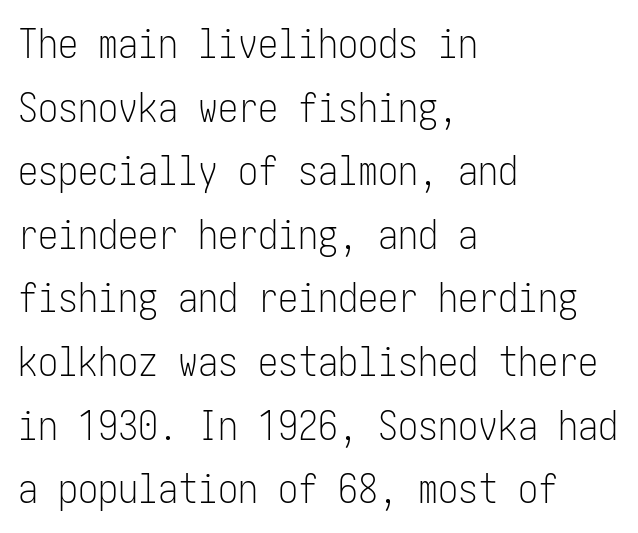
The face used here is a sans, in the tradition of grotesques and geometrics. The letterforms sit shoulder to shoulder at normal distance. The rendering uses a moderate line-height, typical for paragraphs. Heft: none added — not bold. A roman cut, with each character standing at attention. Left-aligned paragraph, ragged on the right.
